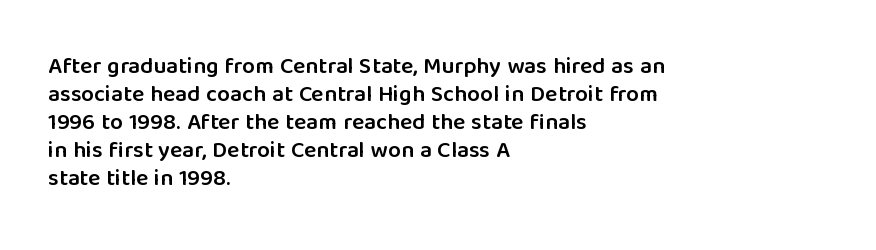
Alignment: flush left. Short note: letters normally spaced. The space directly below the letters is spotless. It's the straight-up-and-down kind of type. Stroke thickness is moderately raised; the sample reads as semibold.
